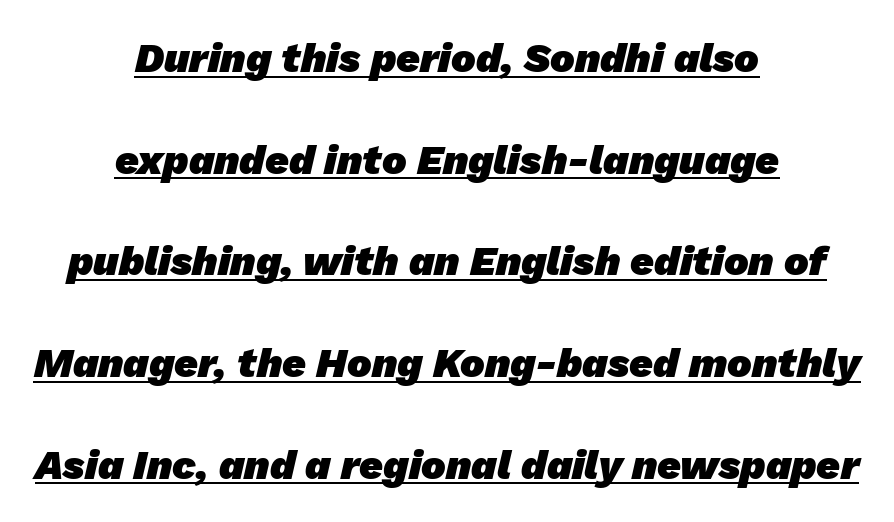
The image shows 41 px heavy sans-serif type; set centered, loose line spacing (2.48x), normal letter spacing, underlined; low stroke contrast and a medium x-height.
